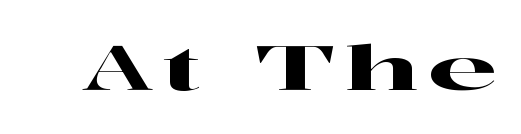
This rendering employs a face with finishing strokes, i.e., a serif. Quick note: not italic, upright. Lines of text with bare space underneath. These lines are rendered in a variable-pitch font.
